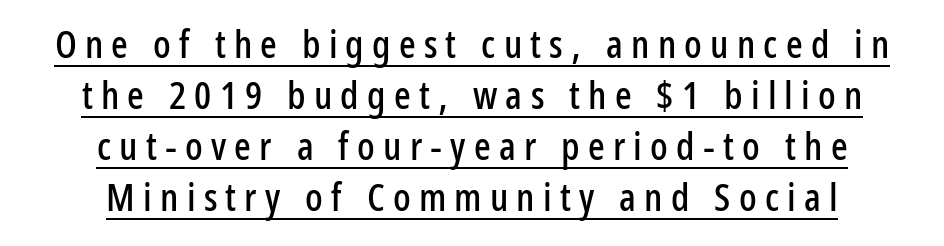
{"serif": "no", "italic": "no", "width": "condensed", "stroke_contrast": "low", "x_height": "medium", "monospaced": "no", "underline": "yes", "align": "center", "line_spacing": "normal", "line_spacing_ratio": 1.31, "letter_spacing": "wide", "letter_spacing_em": 0.21, "glyph_px": 39}
